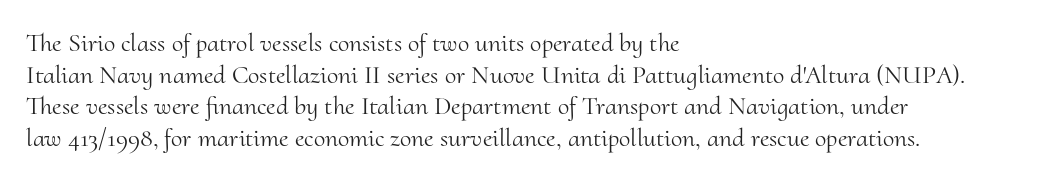
The image shows 26 px text type, upright; set left-aligned, line spacing 1.22x, normal letter spacing, not underlined.
